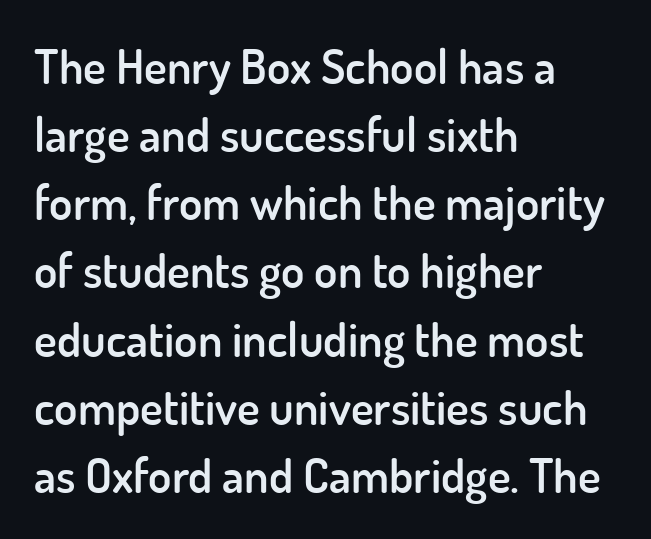
The image shows 48 px semibold sans-serif type, upright; set left-aligned, normal line spacing (1.42x), normal letter spacing, not underlined; low stroke contrast and a small x-height.
